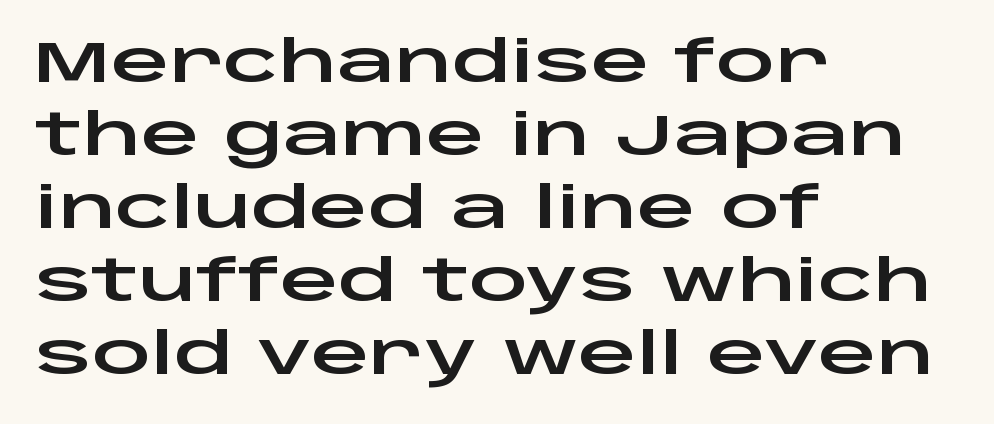
The lines sit at an ordinary, default distance from one another. Descenders are the only things crossing below the line. Compared with typical body copy, the letter spacing here is the same. Style check: upright.
